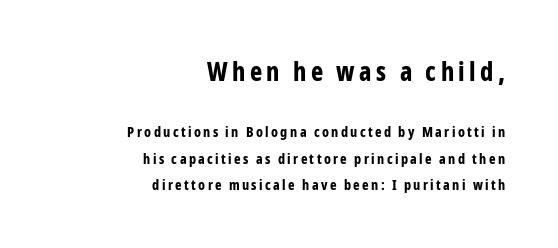
The initial chunk of copy outweighs the following chunk in type size. Plenty of ink on the page — the face is bold. The setting favours the right margin, as signatures and pull-quotes sometimes do. A clean baseline with only descenders dipping below it.
